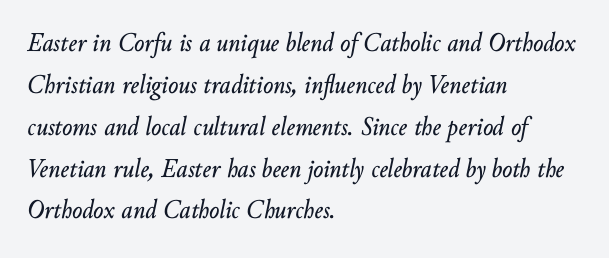
Vertical spacing — default. Words float on clear page, feet unadorned. Slant detected: the letters are inclined. Look at the tracking — it's just the regular setting, nothing added. The lines in this sample share a left origin and differ only in where they stop.
